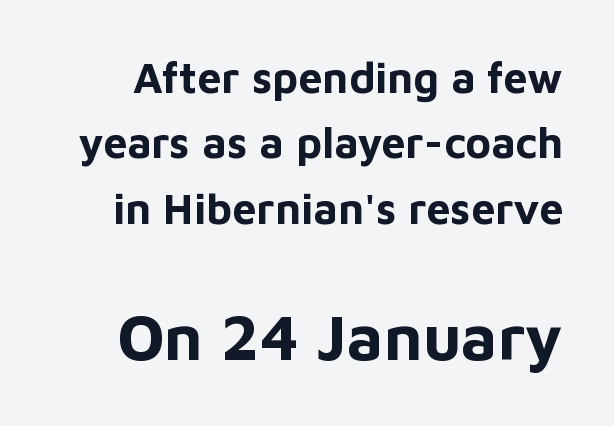
{"serif": "no", "italic": "no", "bold": "yes", "weight": "bold", "width": "normal", "stroke_contrast": "low", "x_height": "medium", "monospaced": "no", "underline": "no", "line_spacing": "normal", "line_spacing_ratio": 1.52, "letter_spacing": "normal", "letter_spacing_em": 0.0, "larger_block": "second", "size_ratio": 1.49, "glyph_px": 64}
